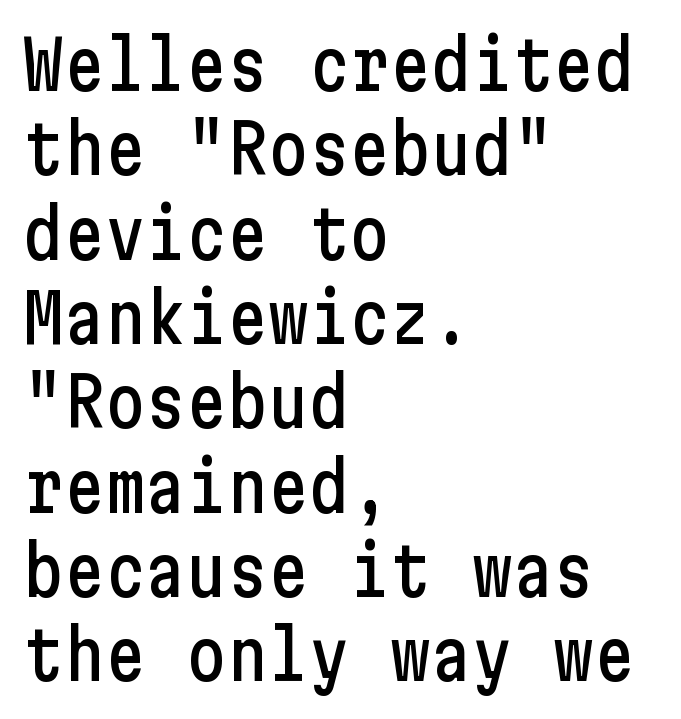
{"serif": "no", "italic": "no", "width": "condensed", "stroke_contrast": "low", "x_height": "medium", "underline": "no", "align": "left", "line_spacing_ratio": 1.24, "letter_spacing": "normal", "letter_spacing_em": 0.0, "glyph_px": 68}
